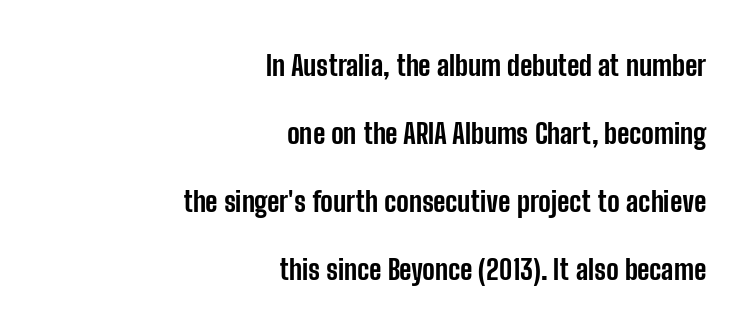
{"serif": "no", "italic": "no", "bold": "yes", "weight": "bold", "width": "condensed", "stroke_contrast": "low", "x_height": "medium", "monospaced": "no", "underline": "no", "align": "right", "line_spacing": "loose", "line_spacing_ratio": 2.43, "letter_spacing": "normal", "letter_spacing_em": 0.0, "glyph_px": 28}
